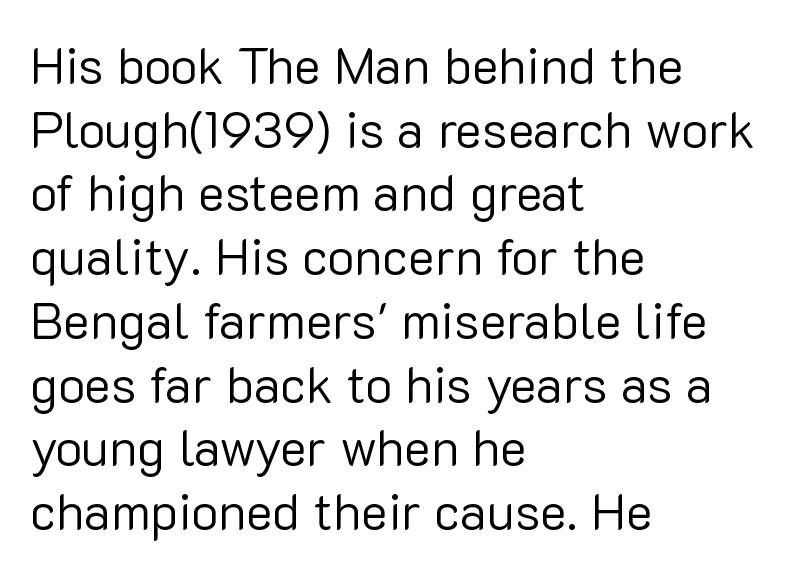
A classic flush-left, rag-right setting is used for this passage. Vertically, the passage feels balanced, rows spaced as you'd expect. Does the type have serifs? No, each stem ends abruptly. The type is set solid horizontally, with unmodified tracking. The foot of each line stays bare and open.
